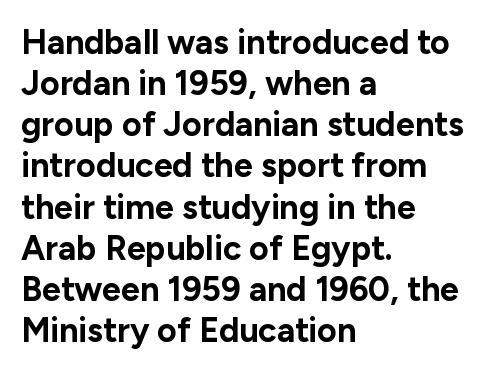
Q: Is the text bold? A: Yes.
Q: Is the text italic (slanted)? A: No, it is upright.
Q: Is the typeface a serif or a sans-serif typeface? A: Sans-serif.
Q: Is the text underlined? A: No.
Q: How is the paragraph aligned? A: Left-aligned.
Q: Is the spacing between letters normal or unusually wide? A: Normal.
Q: Width (condensed, normal, or wide)? A: Normal.
Q: Stroke contrast? A: Low.
Q: x-height? A: Medium.
Q: Monospaced? A: No.
